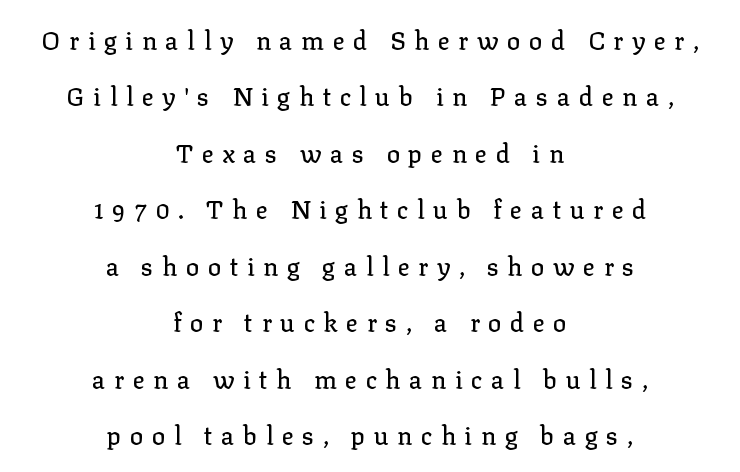
Q: Is the text italic (slanted)? A: No, it is upright.
Q: Is the text underlined? A: No.
Q: How is the paragraph aligned? A: Centered.
Q: Is the spacing between letters normal or unusually wide? A: Unusually wide.
Q: Is the spacing between lines tight, normal or loose? A: Loose.
